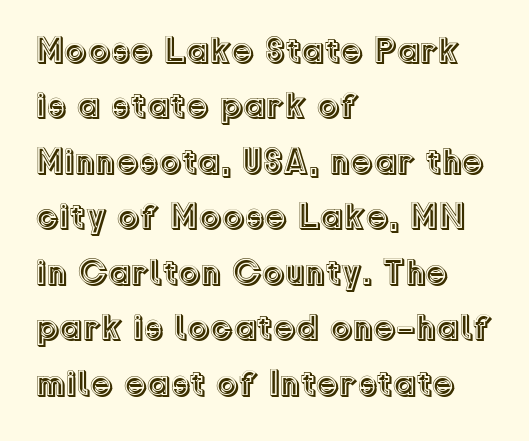
The image shows 36 px text type, upright; set left-aligned, normal line spacing (1.54x), normal letter spacing, not underlined; a medium x-height.
